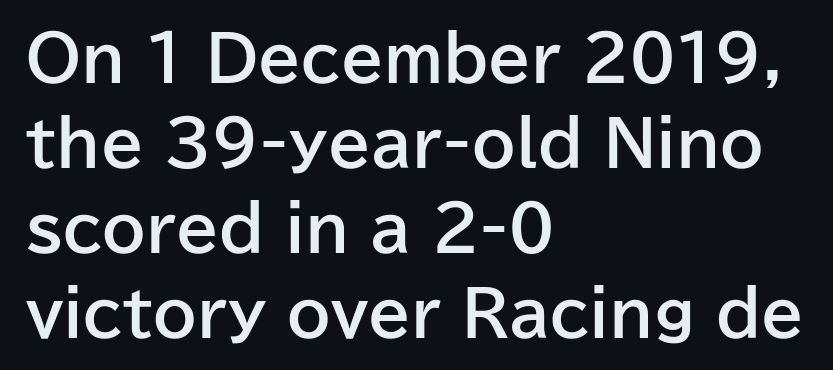
Every character sits straight up, as roman type does. The letters advance in unequal steps, a hallmark of proportional type. A sans-serif font was chosen for this passage. The face used here has the dense, thick strokes of a bold. Decoration check: the copy has no underline.
